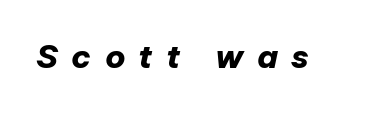
The image shows 32 px heavy type, italic (leaning right); set unusually wide letter spacing (+0.42 em), not underlined; low stroke contrast and a medium x-height.
